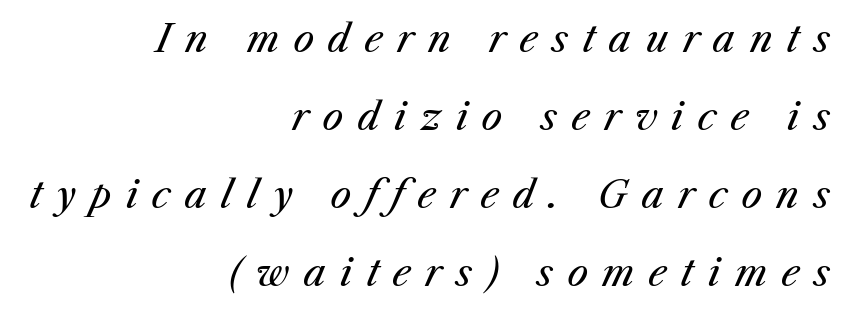
The words here are not underlined. Successive baselines arrive slowly, with a big drop between each. Each stroke keeps to a modest, everyday thickness or less. The type is letterspaced generously, with wide tracking.
